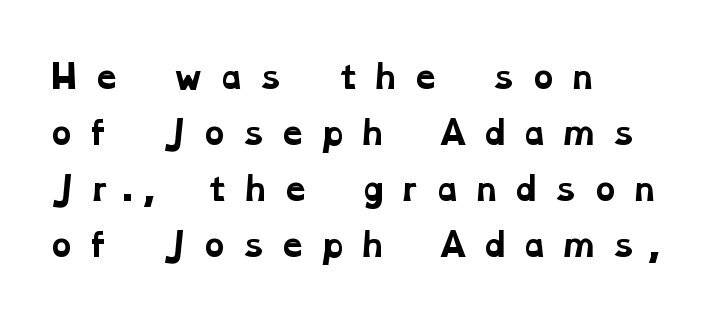
{"serif": "yes", "bold": "yes", "weight": "bold", "width": "wide", "stroke_contrast": "low", "x_height": "medium", "monospaced": "no", "underline": "no", "align": "left", "line_spacing_ratio": 1.81, "letter_spacing": "wide", "letter_spacing_em": 0.4, "glyph_px": 31}
